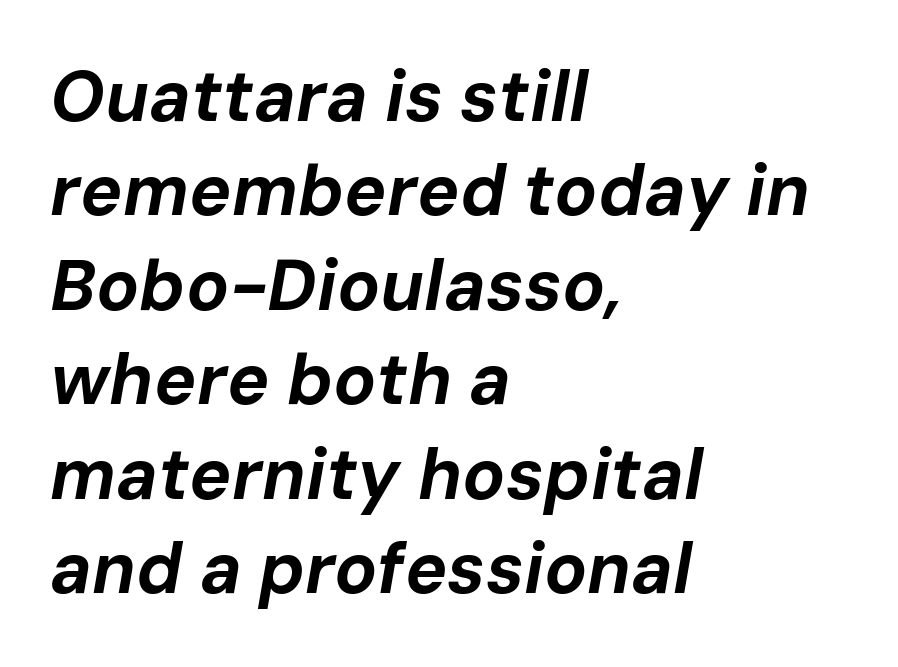
Note the varied advance widths — an 'i' is clearly narrower than an 'm'. Clear beneath every line of the passage. One-word summary of the alignment: left. Tracking value appears to be zero — textbook default spacing. Caption: bold face, heavy strokes. Every character sits at an angle, as italics do.
